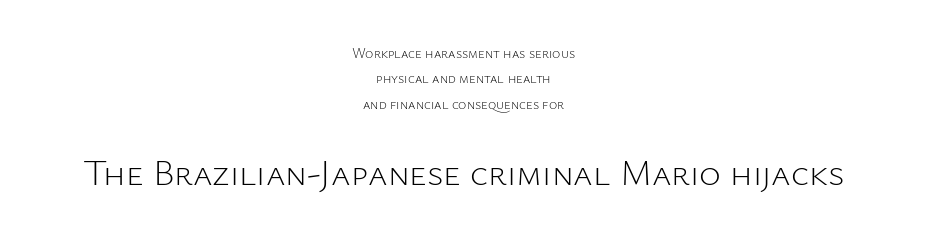
Q: Is the text bold? A: No.
Q: Is the text italic (slanted)? A: No, it is upright.
Q: Is the typeface a serif or a sans-serif typeface? A: Sans-serif.
Q: Is the text underlined? A: No.
Q: How is the paragraph aligned? A: Centered.
Q: Is the spacing between letters normal or unusually wide? A: Normal.
Q: Which block of text is set in a larger size, the first (top) or the second (bottom)? A: The second (bottom) one.
Q: Width (condensed, normal, or wide)? A: Normal.
Q: Stroke contrast? A: Low.
Q: x-height? A: Medium.
Q: Monospaced? A: No.
